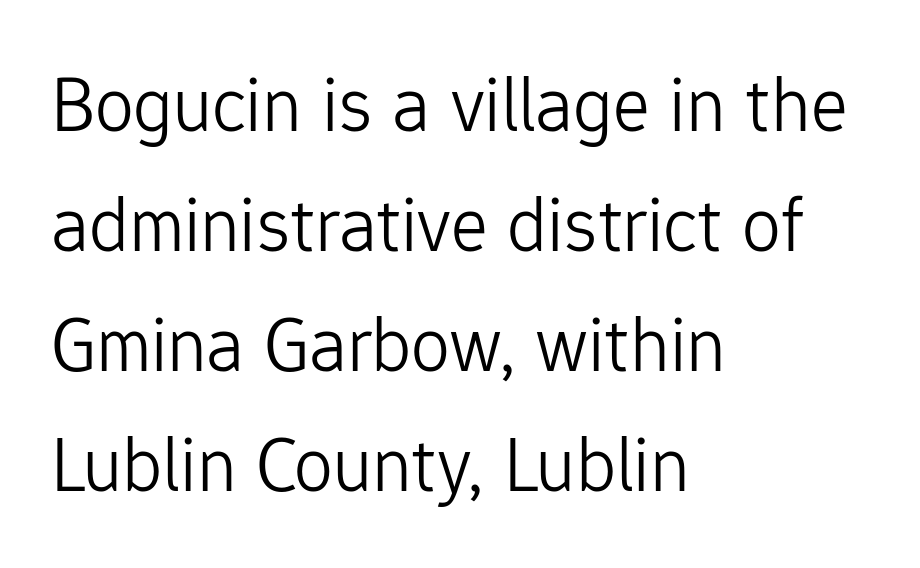
{"serif": "no", "italic": "no", "bold": "no", "weight": "light", "width": "normal", "stroke_contrast": "low", "x_height": "medium", "monospaced": "no", "underline": "no", "align": "left", "line_spacing": "normal", "line_spacing_ratio": 1.54, "letter_spacing": "normal", "letter_spacing_em": 0.0, "glyph_px": 78}
